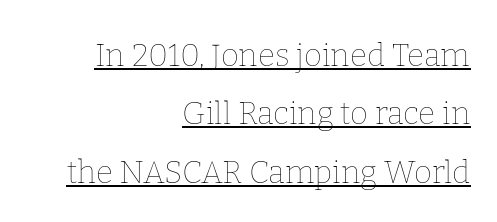
Q: Is the text bold? A: No.
Q: Is the text italic (slanted)? A: No, it is upright.
Q: Is the text underlined? A: Yes.
Q: How is the paragraph aligned? A: Right-aligned.
Q: Is the spacing between letters normal or unusually wide? A: Normal.
Q: Width (condensed, normal, or wide)? A: Normal.
Q: Stroke contrast? A: Low.
Q: x-height? A: Medium.
Q: Monospaced? A: No.
